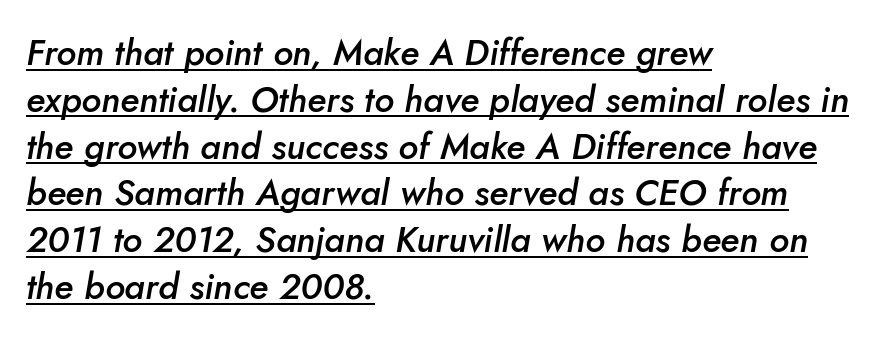
{"italic": "yes", "lean": "right", "slant_degrees": 5, "bold": "semi", "weight": "semibold", "width": "normal", "stroke_contrast": "low", "x_height": "small", "monospaced": "no", "underline": "yes", "align": "left", "line_spacing": "normal", "line_spacing_ratio": 1.3, "letter_spacing": "normal", "letter_spacing_em": 0.0, "glyph_px": 36}
